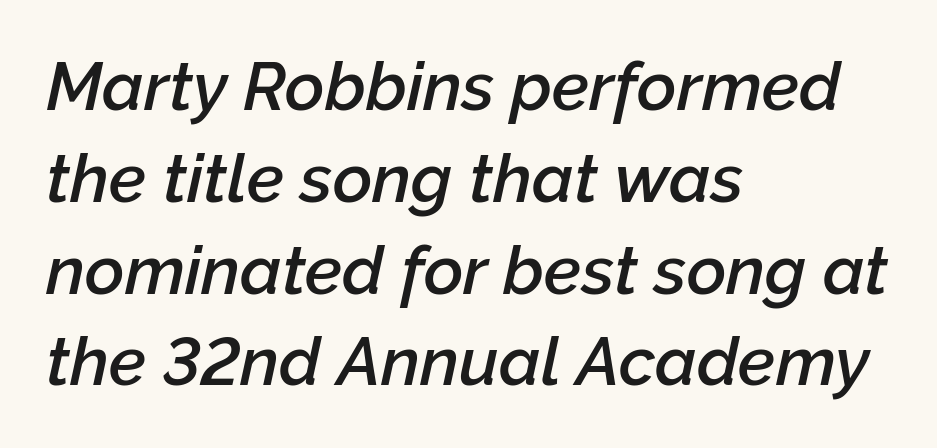
The image shows 68 px semibold type, italic (leaning right); set left-aligned, normal line spacing (1.35x), normal letter spacing, not underlined; low stroke contrast and a medium x-height.
